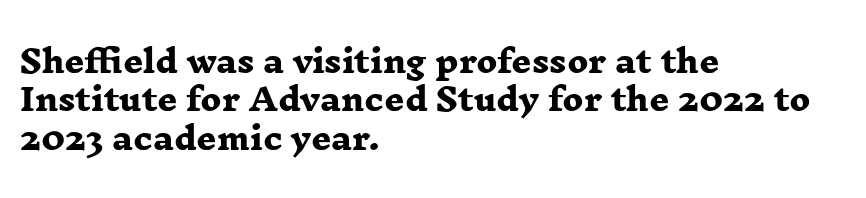
Q: Is the text bold? A: Yes.
Q: Is the typeface a serif or a sans-serif typeface? A: Serif.
Q: Is the text underlined? A: No.
Q: How is the paragraph aligned? A: Left-aligned.
Q: Is the spacing between letters normal or unusually wide? A: Normal.
Q: Width (condensed, normal, or wide)? A: Wide.
Q: Stroke contrast? A: Low.
Q: x-height? A: Medium.
Q: Monospaced? A: No.
